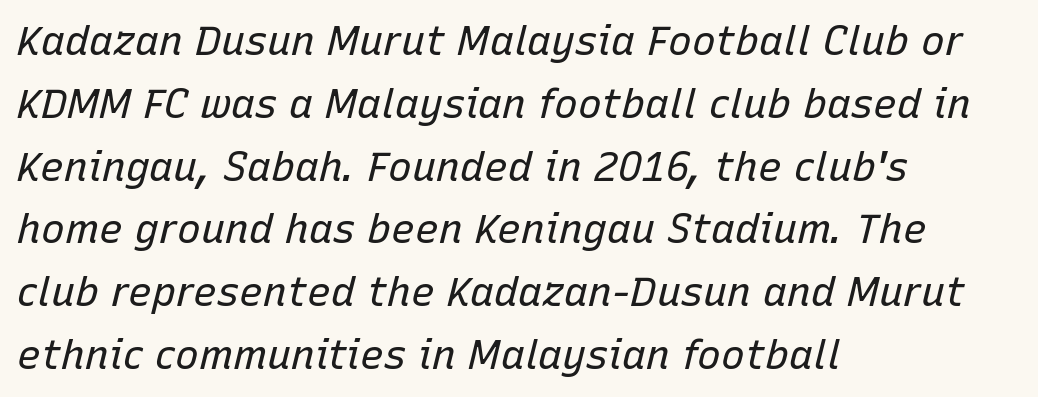
Q: Is the text bold? A: No.
Q: Is the text italic (slanted)? A: Yes, it leans right by about 15 degrees.
Q: Is the text underlined? A: No.
Q: How is the paragraph aligned? A: Left-aligned.
Q: Is the spacing between letters normal or unusually wide? A: Normal.
Q: Is the spacing between lines tight, normal or loose? A: Normal.
Q: Width (condensed, normal, or wide)? A: Normal.
Q: Stroke contrast? A: Low.
Q: x-height? A: Medium.
Q: Monospaced? A: No.
